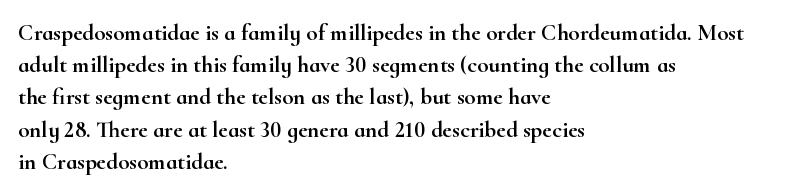
Q: Is the text italic (slanted)? A: No, it is upright.
Q: Is the text underlined? A: No.
Q: How is the paragraph aligned? A: Left-aligned.
Q: Is the spacing between letters normal or unusually wide? A: Normal.
Q: Is the spacing between lines tight, normal or loose? A: Normal.
